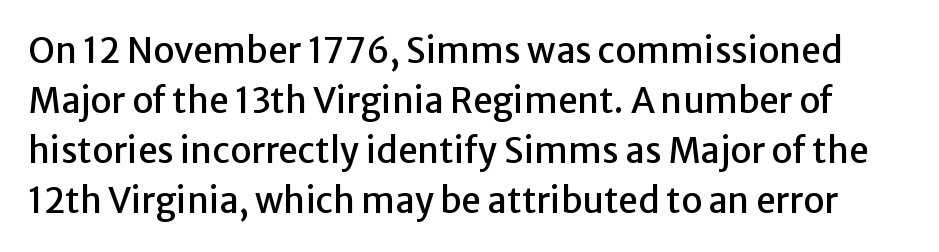
The image shows 35 px sans-serif type, upright; set normal line spacing (1.43x), normal letter spacing, not underlined; low stroke contrast and a medium x-height.
